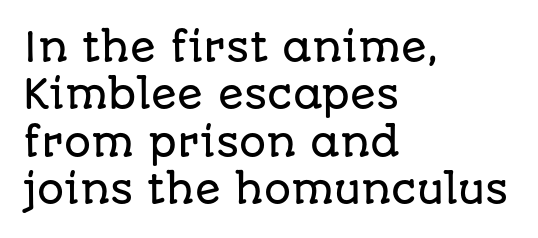
The image shows 38 px sans-serif type, upright; set left-aligned, normal line spacing (1.25x), normal letter spacing, not underlined; low stroke contrast and a large x-height.
